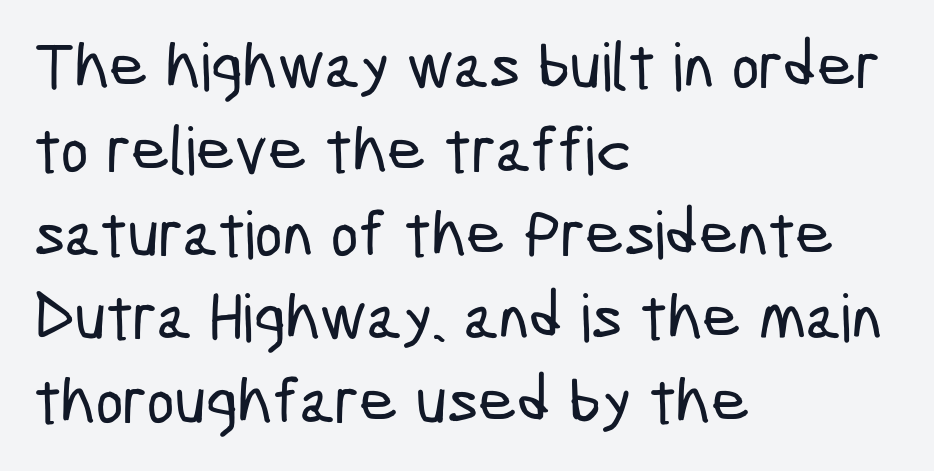
The passage shown is typed in a proportional face where columns would drift. Letterform terminals end flat and unadorned throughout the passage. The space between consecutive lines is moderate. The face used here is rendered with its standard letterfit. This rendering uses left alignment, leaving the right contour irregular.
